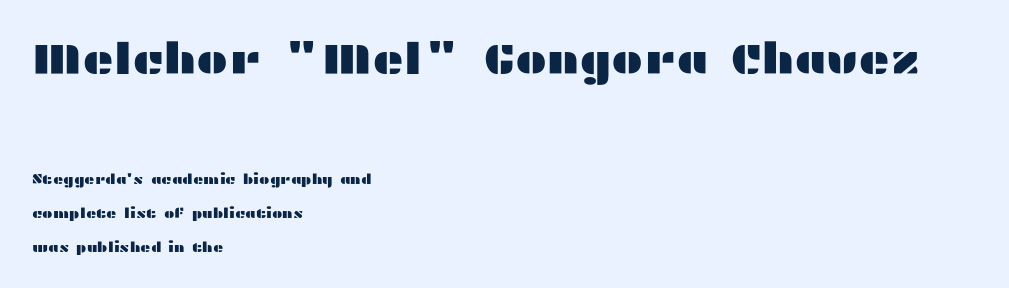
Q: Is the text italic (slanted)? A: No, it is upright.
Q: Is the typeface a serif or a sans-serif typeface? A: Sans-serif.
Q: Is the text underlined? A: No.
Q: How is the paragraph aligned? A: Left-aligned.
Q: Is the spacing between letters normal or unusually wide? A: Normal.
Q: Is the spacing between lines tight, normal or loose? A: Loose.
Q: Which block of text is set in a larger size, the first (top) or the second (bottom)? A: The first (top) one.
Q: Width (condensed, normal, or wide)? A: Wide.
Q: Stroke contrast? A: Medium.
Q: x-height? A: Medium.
Q: Monospaced? A: No.
